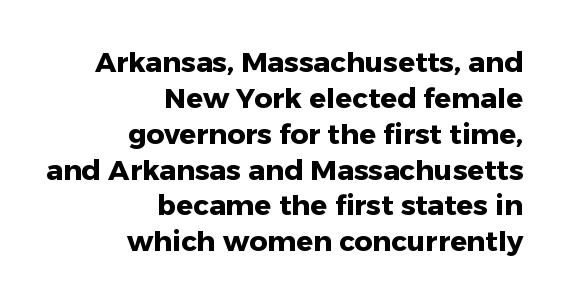
The rows are spaced the way most documents space them. Typographic density is high because the face is bold. The font family rendered here belongs to the sans-serif group. Underline: absent.
